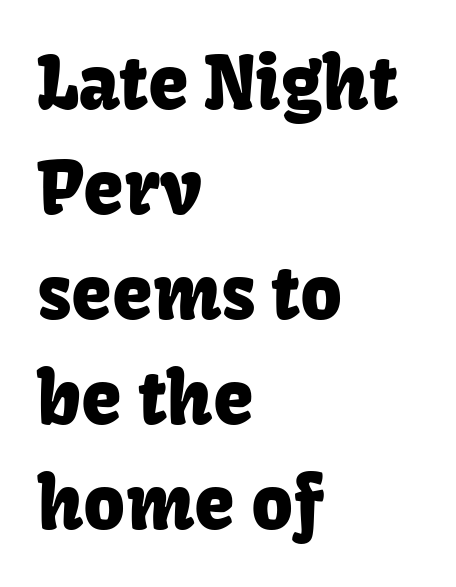
Q: Is the text italic (slanted)? A: No, it is upright.
Q: Is the typeface a serif or a sans-serif typeface? A: Sans-serif.
Q: Is the text underlined? A: No.
Q: How is the paragraph aligned? A: Left-aligned.
Q: Is the spacing between letters normal or unusually wide? A: Normal.
Q: Is the spacing between lines tight, normal or loose? A: Normal.
Q: Width (condensed, normal, or wide)? A: Normal.
Q: Stroke contrast? A: Low.
Q: x-height? A: Medium.
Q: Monospaced? A: No.
